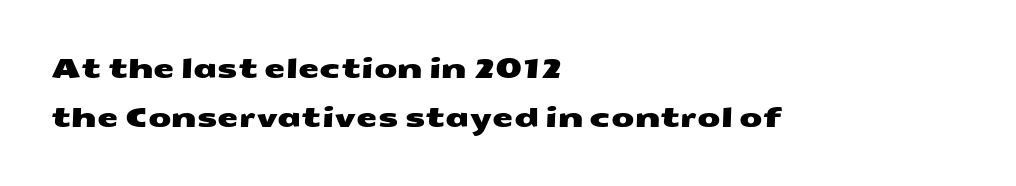
The image shows 27 px text type; set left-aligned, line spacing 1.81x, normal letter spacing, not underlined.
